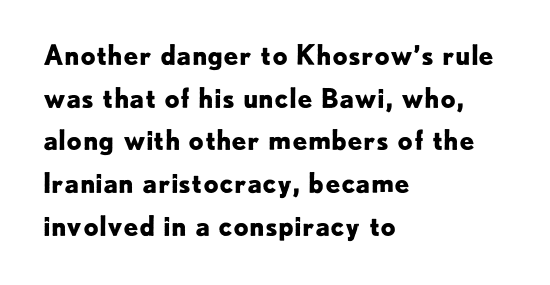
{"italic": "no", "bold": "yes", "underline": "no", "align": "left", "line_spacing": "normal", "line_spacing_ratio": 1.58, "letter_spacing": "normal", "letter_spacing_em": 0.0, "glyph_px": 27}
